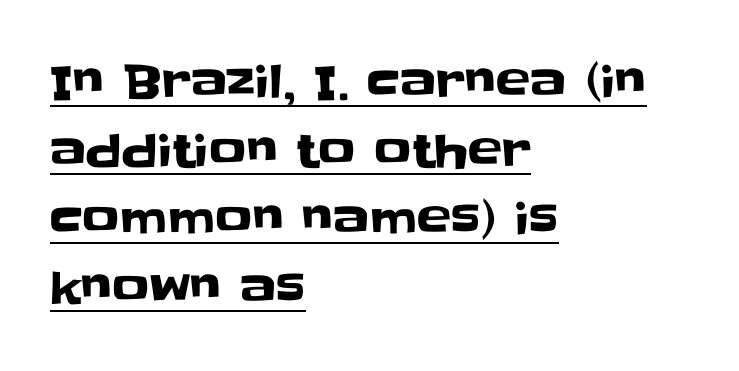
Q: Is the text italic (slanted)? A: No, it is upright.
Q: Is the typeface a serif or a sans-serif typeface? A: Sans-serif.
Q: Is the text underlined? A: Yes.
Q: How is the paragraph aligned? A: Left-aligned.
Q: Is the spacing between letters normal or unusually wide? A: Normal.
Q: Is the spacing between lines tight, normal or loose? A: Normal.
Q: Width (condensed, normal, or wide)? A: Normal.
Q: Stroke contrast? A: Low.
Q: x-height? A: Large.
Q: Monospaced? A: No.
